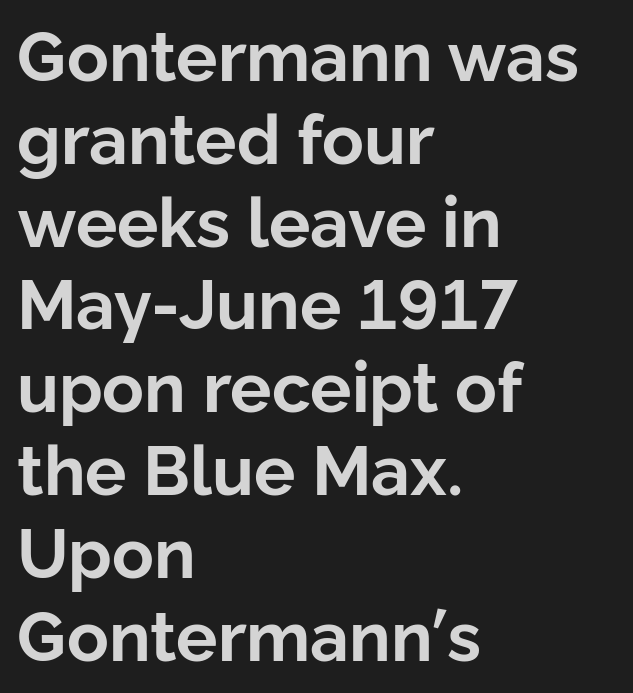
The image shows 69 px bold sans-serif type, upright; set left-aligned, line spacing 1.2x, normal letter spacing, not underlined; low stroke contrast and a medium x-height.
